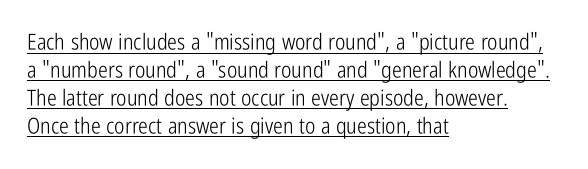
Leading: standard. This sample is left-justified, so line endings fall wherever the words run out. In terms of letterspacing, this is plain default setting. Somebody hit Ctrl+U on this one — the words are underlined. Italic? Not at all — the glyphs are vertical. Heft: none added — not bold.
